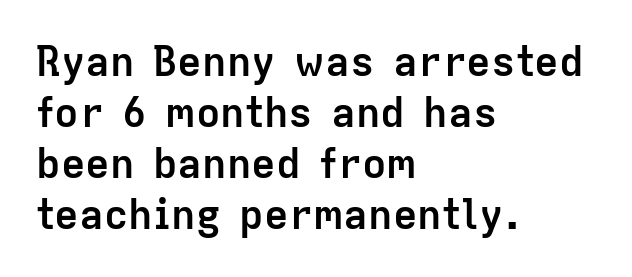
{"serif": "no", "italic": "no", "bold": "yes", "weight": "semibold", "width": "normal", "stroke_contrast": "low", "x_height": "medium", "monospaced": "no", "underline": "no", "align": "left", "line_spacing_ratio": 1.24, "letter_spacing": "normal", "letter_spacing_em": 0.0, "glyph_px": 41}
